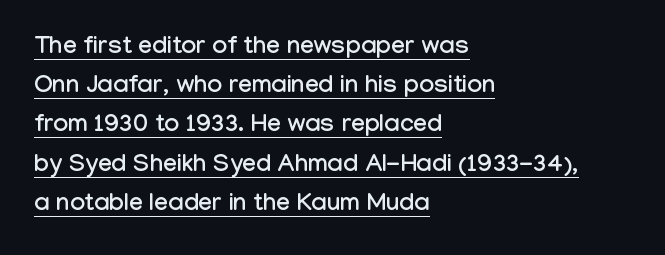
{"italic": "no", "underline": "yes", "align": "left", "line_spacing": "normal", "line_spacing_ratio": 1.57, "letter_spacing": "normal", "letter_spacing_em": 0.0, "glyph_px": 25}
